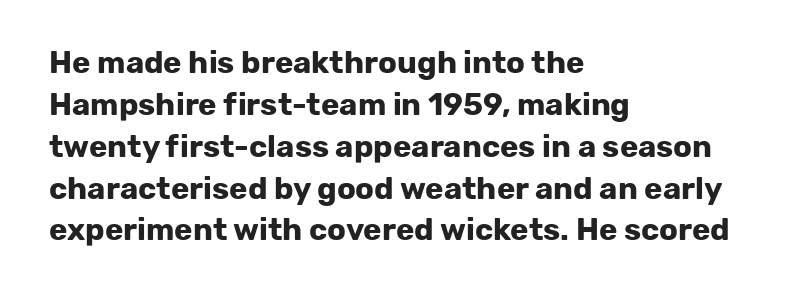
Q: Is the text bold? A: Yes.
Q: Is the text italic (slanted)? A: No, it is upright.
Q: Is the typeface a serif or a sans-serif typeface? A: Sans-serif.
Q: Is the text underlined? A: No.
Q: How is the paragraph aligned? A: Left-aligned.
Q: Is the spacing between letters normal or unusually wide? A: Normal.
Q: Is the spacing between lines tight, normal or loose? A: Normal.
Q: Width (condensed, normal, or wide)? A: Normal.
Q: Stroke contrast? A: Low.
Q: x-height? A: Medium.
Q: Monospaced? A: No.
